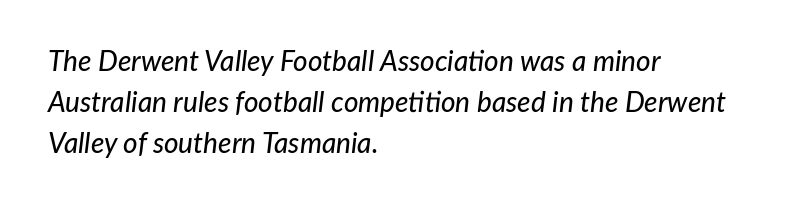
Q: Is the text italic (slanted)? A: Yes, it leans right by about 7 degrees.
Q: Is the text underlined? A: No.
Q: How is the paragraph aligned? A: Left-aligned.
Q: Is the spacing between letters normal or unusually wide? A: Normal.
Q: Is the spacing between lines tight, normal or loose? A: Normal.
Q: Width (condensed, normal, or wide)? A: Normal.
Q: Stroke contrast? A: Low.
Q: x-height? A: Medium.
Q: Monospaced? A: No.
